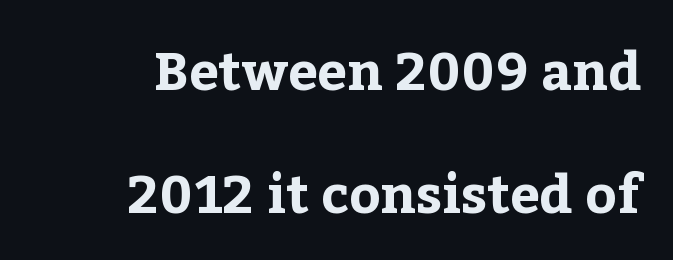
The image shows 53 px bold serif type, upright; set right-aligned, loose line spacing (2.32x), normal letter spacing, not underlined; low stroke contrast and a medium x-height.
